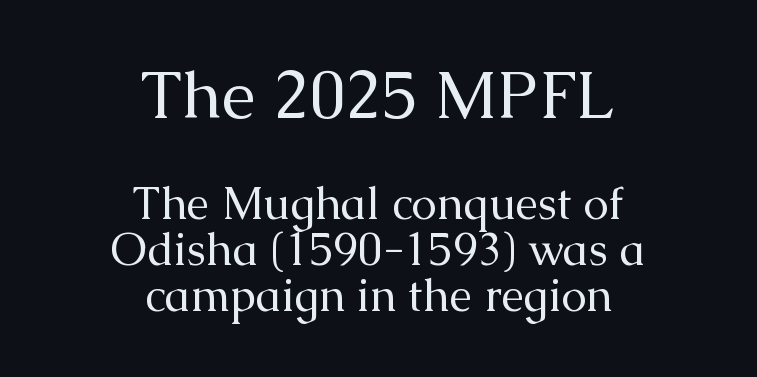
The image shows 67 px regular-weight serif type, upright; set centered, tight line spacing (1.03x), normal letter spacing, not underlined; the first (top) block is 1.49x larger; medium stroke contrast and a medium x-height.
